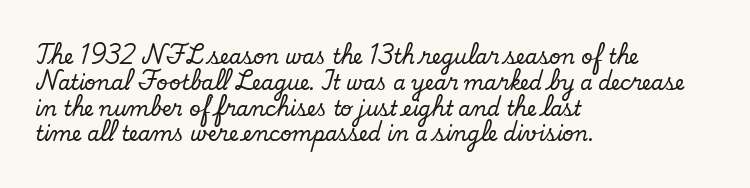
Clear beneath every line of the passage. Nobody touched the tracking dial on this one. Line beginnings align vertically; line endings do not. One glance says typical: line gaps are just what's usual.
